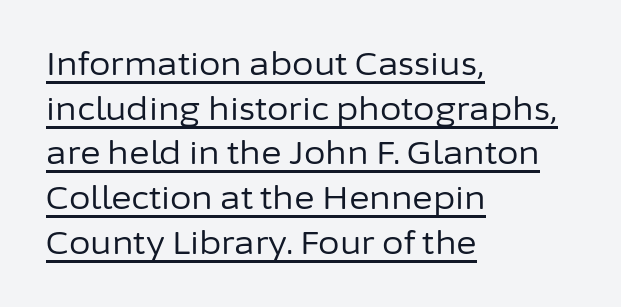
Regarding leading, the lines here are spaced in the standard way. The characters are drawn with everyday or finer stroke widths. Notice how the passage keeps a crisp vertical edge on the left only. Is this a sans? Yes — the strokes have no serifs. Think of a printed novel: that variable character pitch is what you see here.
